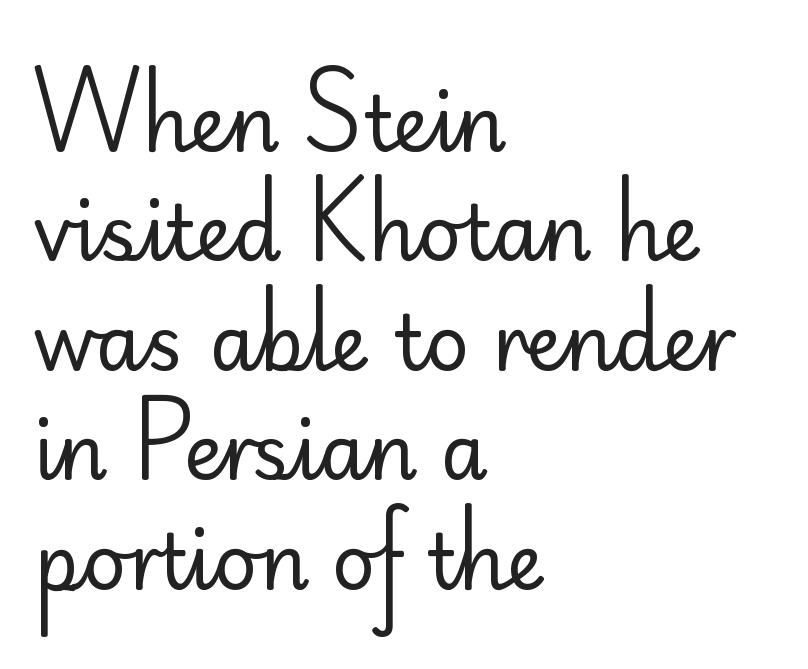
Where is the straight margin? On the left. These lines are rendered in a variable-pitch font. Regular leading. This rendering features lettering with no underline. The letterforms sit shoulder to shoulder at normal distance.
